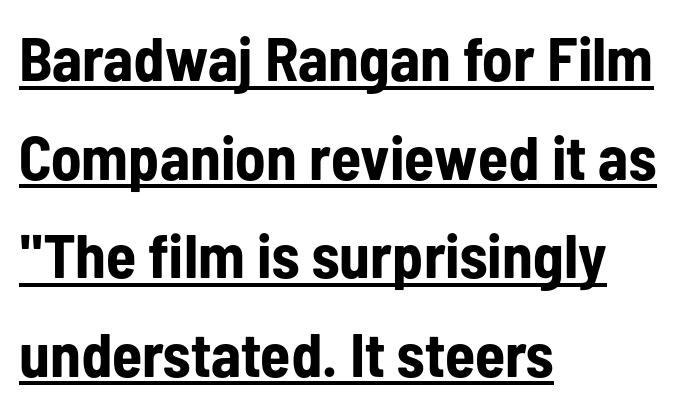
{"serif": "no", "italic": "no", "bold": "yes", "weight": "bold", "width": "condensed", "stroke_contrast": "low", "x_height": "medium", "monospaced": "no", "underline": "yes", "align": "left", "line_spacing": "normal", "line_spacing_ratio": 1.59, "letter_spacing": "normal", "letter_spacing_em": 0.0, "glyph_px": 62}
